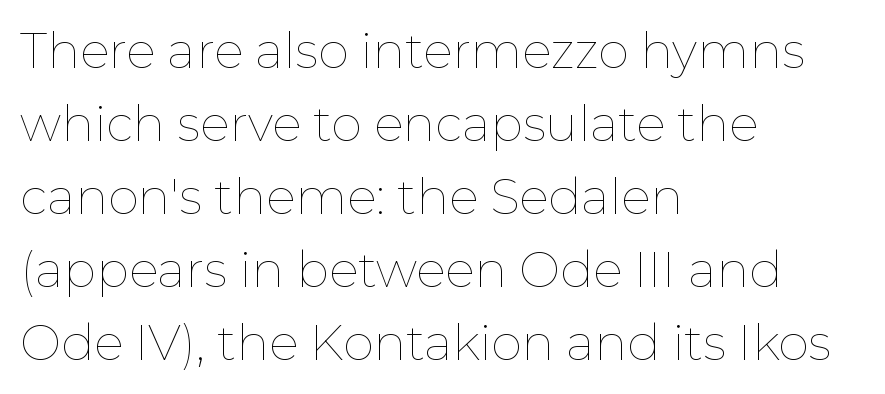
Any mark beneath the type? The region is blank. Is there any slant? The stems are plumb. Vertically, the passage feels balanced, rows spaced as you'd expect. The text block is weighted toward the left margin, trailing off unevenly rightward. Is the stroke heavy? The answer is a plain regular-or-lighter. You could not count columns in this text — the font is proportionally spaced.
